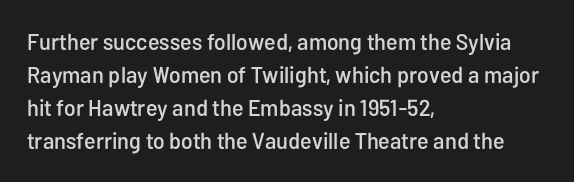
{"italic": "no", "underline": "no", "align": "left", "line_spacing": "normal", "line_spacing_ratio": 1.44, "letter_spacing": "normal", "letter_spacing_em": 0.0, "glyph_px": 23}
